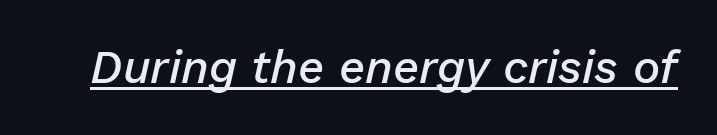
Q: Is the text bold? A: Semi-bold.
Q: Is the text italic (slanted)? A: Yes, it leans right by about 13 degrees.
Q: Is the text underlined? A: Yes.
Q: Is the spacing between letters normal or unusually wide? A: Normal.
Q: Width (condensed, normal, or wide)? A: Normal.
Q: Stroke contrast? A: Low.
Q: x-height? A: Medium.
Q: Monospaced? A: No.
